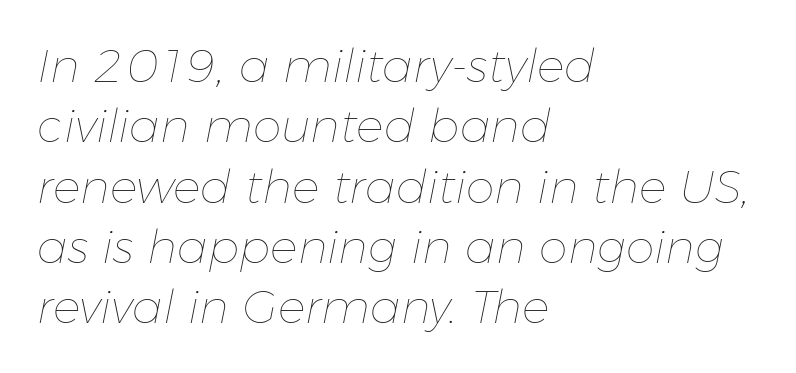
{"italic": "yes", "lean": "right", "slant_degrees": 11, "bold": "no", "weight": "thin", "width": "normal", "stroke_contrast": "low", "x_height": "medium", "monospaced": "no", "underline": "no", "align": "left", "line_spacing": "normal", "line_spacing_ratio": 1.31, "letter_spacing": "normal", "letter_spacing_em": 0.0, "glyph_px": 46}
